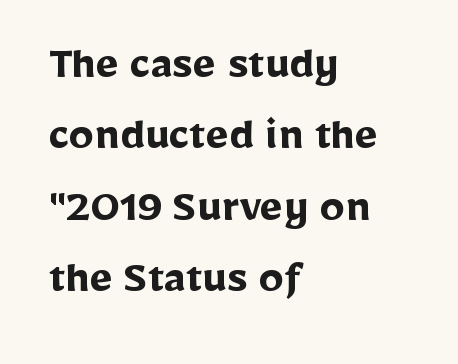
{"serif": "no", "italic": "no", "bold": "yes", "weight": "semibold", "width": "normal", "stroke_contrast": "low", "x_height": "medium", "monospaced": "no", "underline": "no", "align": "left", "line_spacing": "normal", "line_spacing_ratio": 1.43, "letter_spacing": "normal", "letter_spacing_em": 0.0, "glyph_px": 50}
